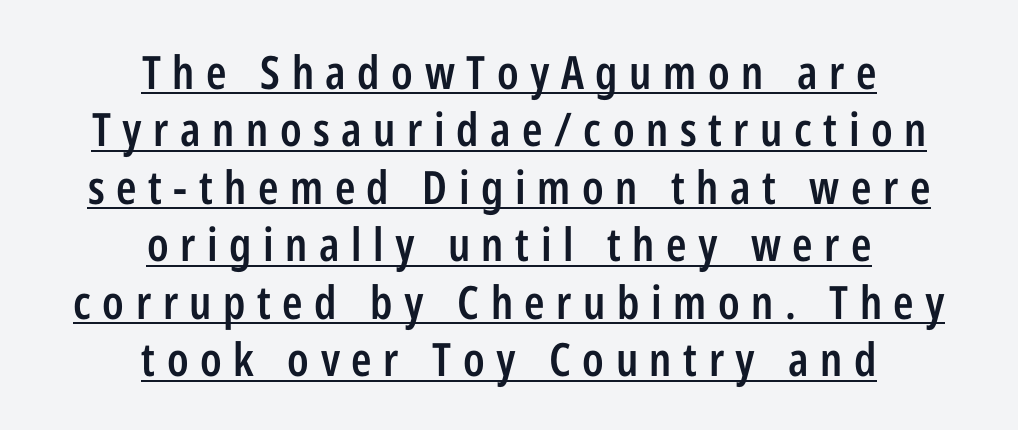
Q: Is the text bold? A: Semi-bold.
Q: Is the text italic (slanted)? A: No, it is upright.
Q: Is the typeface a serif or a sans-serif typeface? A: Sans-serif.
Q: Is the text underlined? A: Yes.
Q: How is the paragraph aligned? A: Centered.
Q: Is the spacing between letters normal or unusually wide? A: Unusually wide.
Q: Is the spacing between lines tight, normal or loose? A: Normal.
Q: Width (condensed, normal, or wide)? A: Condensed.
Q: Stroke contrast? A: Low.
Q: x-height? A: Medium.
Q: Monospaced? A: No.
